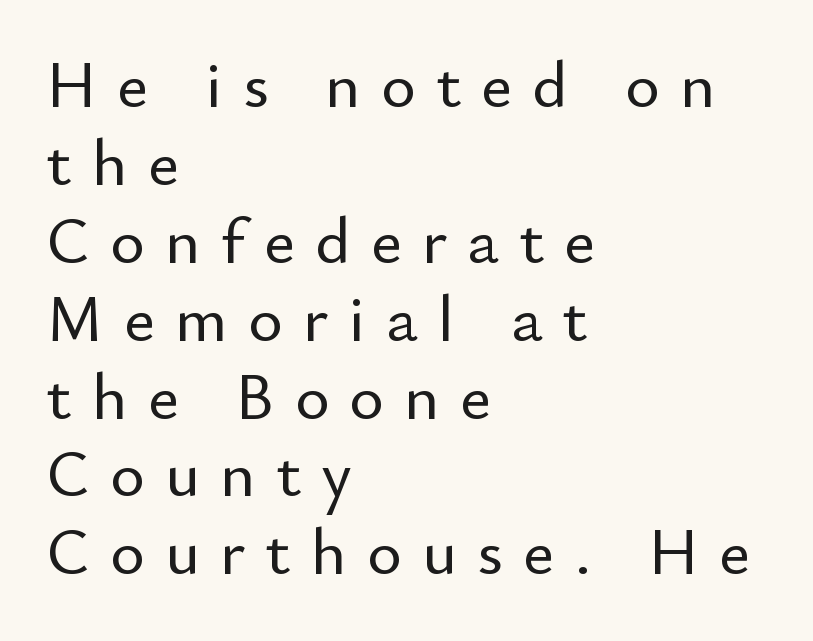
{"serif": "no", "italic": "no", "width": "normal", "stroke_contrast": "low", "x_height": "small", "monospaced": "no", "underline": "no", "align": "left", "line_spacing_ratio": 1.18, "letter_spacing": "wide", "letter_spacing_em": 0.31, "glyph_px": 66}
